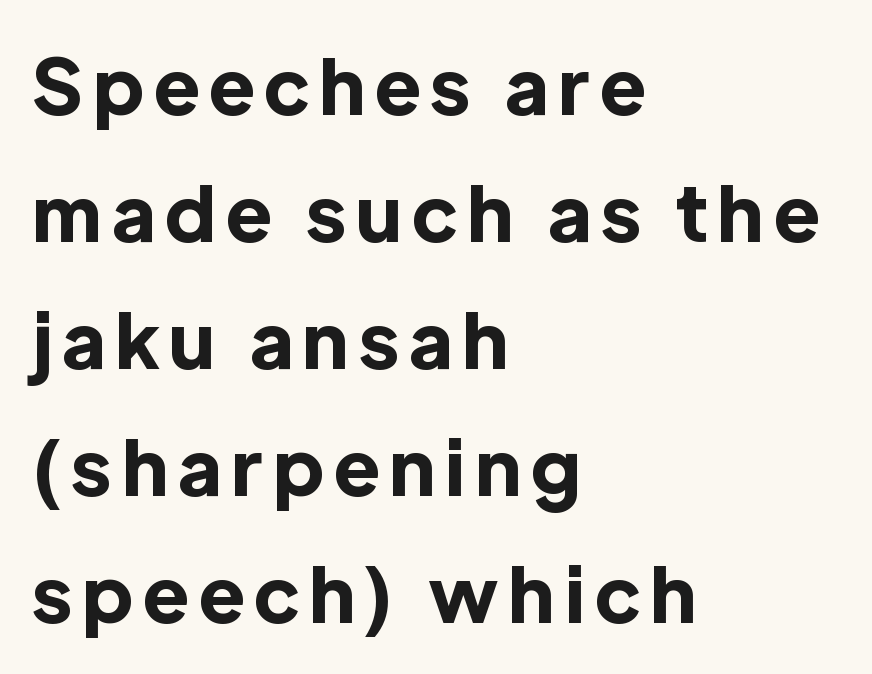
{"serif": "no", "italic": "no", "bold": "yes", "weight": "bold", "width": "normal", "x_height": "medium", "monospaced": "no", "underline": "no", "align": "left", "line_spacing": "normal", "line_spacing_ratio": 1.65, "glyph_px": 77}
